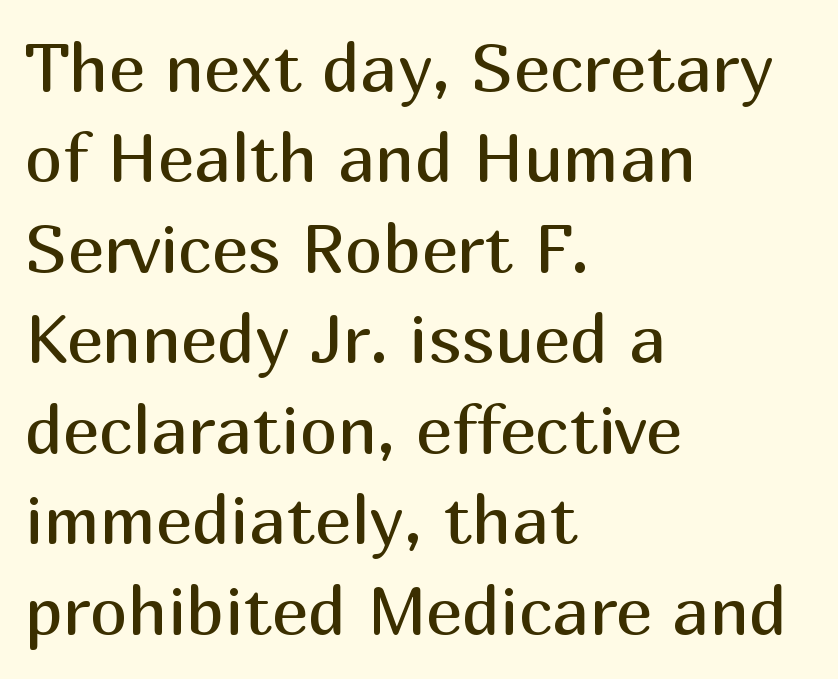
The image shows 68 px regular-weight sans-serif type, upright; set left-aligned, normal line spacing (1.33x), normal letter spacing, not underlined; medium stroke contrast and a medium x-height.
